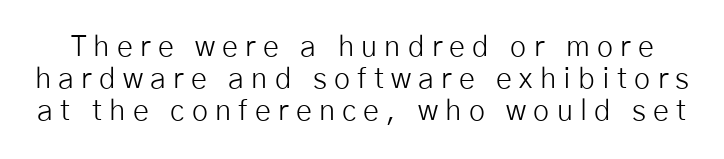
The image shows 29 px light sans-serif type, upright; set tight line spacing (1.11x), unusually wide letter spacing (+0.25 em), not underlined; low stroke contrast and a medium x-height.
